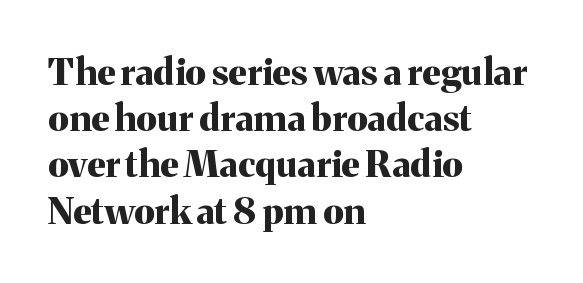
The image shows 37 px bold serif type, upright; set left-aligned, normal line spacing (1.25x), normal letter spacing, not underlined; medium stroke contrast and a medium x-height.
